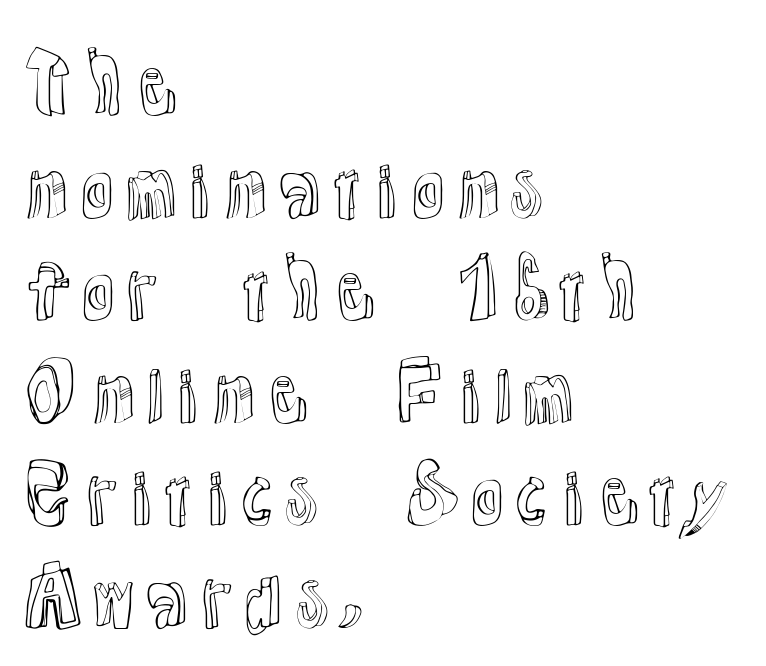
The image shows 76 px text type, upright; set left-aligned, normal line spacing (1.35x), normal letter spacing, not underlined; a medium x-height.
